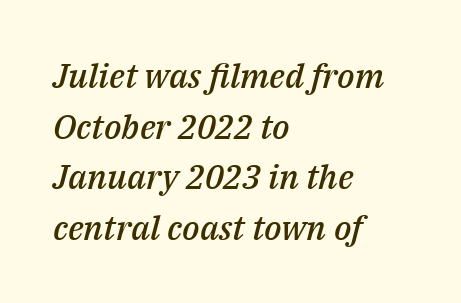
The image shows 34 px semibold type, italic (leaning right); set left-aligned, normal line spacing (1.49x), normal letter spacing, not underlined; medium stroke contrast and a medium x-height.
